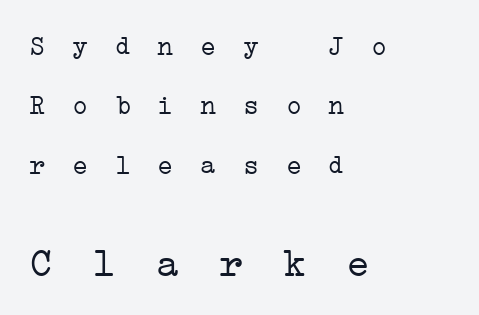
The image shows 40 px light, wide serif type, monospaced; set left-aligned, loose line spacing (2.2x), unusually wide letter spacing (+0.38 em), not underlined; the second (bottom) block is 1.48x larger; low stroke contrast and a medium x-height.
